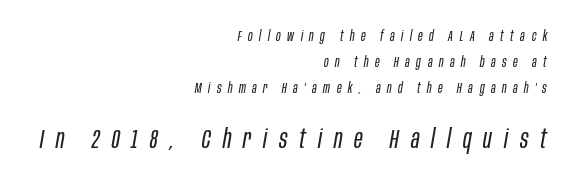
Q: Is the text bold? A: No.
Q: Is the text italic (slanted)? A: Yes, it leans right by about 10 degrees.
Q: Is the text underlined? A: No.
Q: How is the paragraph aligned? A: Right-aligned.
Q: Is the spacing between letters normal or unusually wide? A: Unusually wide.
Q: Which block of text is set in a larger size, the first (top) or the second (bottom)? A: The second (bottom) one.
